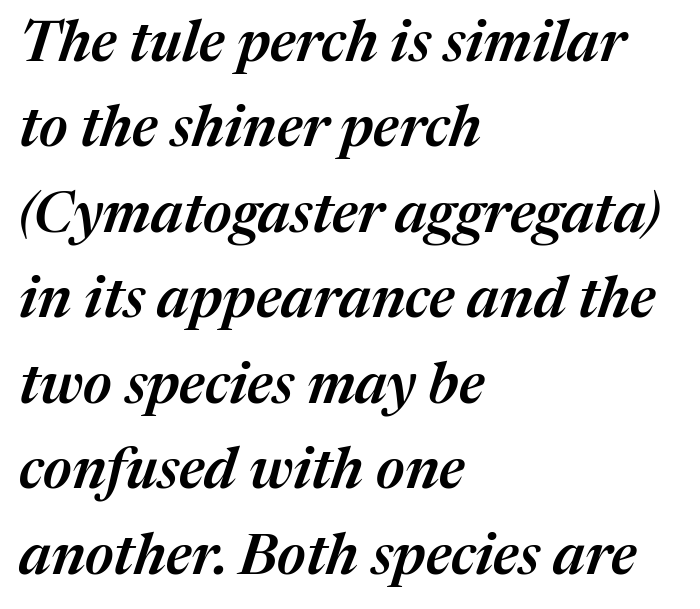
{"italic": "yes", "lean": "right", "slant_degrees": 17, "bold": "semi", "weight": "semibold", "width": "normal", "stroke_contrast": "medium", "x_height": "medium", "monospaced": "no", "underline": "no", "align": "left", "line_spacing": "normal", "line_spacing_ratio": 1.5, "letter_spacing": "normal", "letter_spacing_em": 0.0, "glyph_px": 57}
